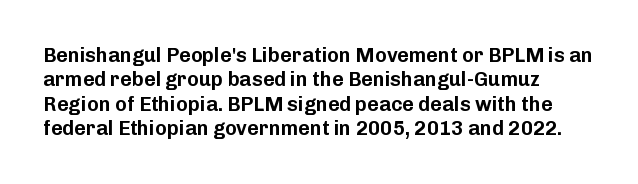
Upright lettering throughout. Type without underlining. Words appear dense and cohesive because spacing is normal.
